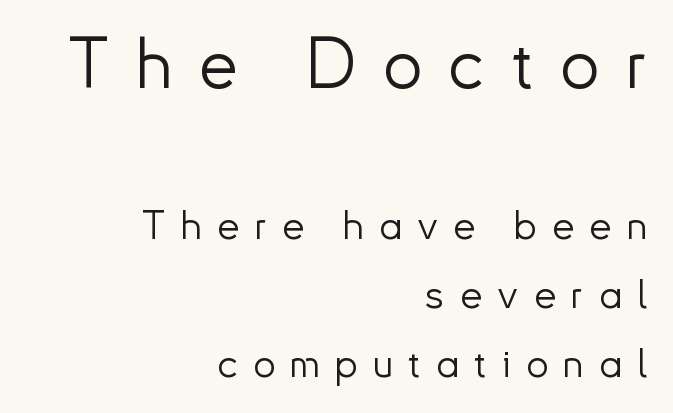
Here the designer chose a conventional face with non-uniform glyph widths. Lines of text with bare space underneath. A sans-serif font was chosen for this passage. The face looks like a standard text weight, possibly lighter.
